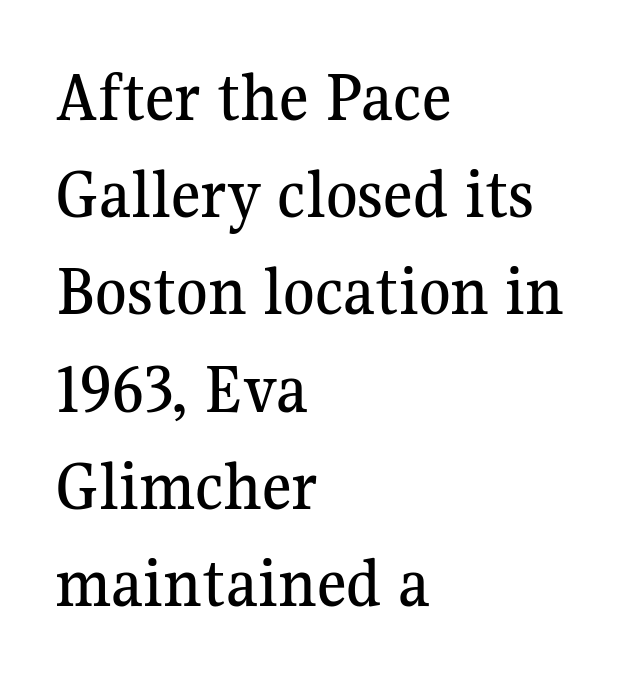
Q: Is the text italic (slanted)? A: No, it is upright.
Q: Is the typeface a serif or a sans-serif typeface? A: Serif.
Q: Is the text underlined? A: No.
Q: How is the paragraph aligned? A: Left-aligned.
Q: Is the spacing between letters normal or unusually wide? A: Normal.
Q: Is the spacing between lines tight, normal or loose? A: Normal.
Q: Width (condensed, normal, or wide)? A: Normal.
Q: Stroke contrast? A: Medium.
Q: x-height? A: Medium.
Q: Monospaced? A: No.
